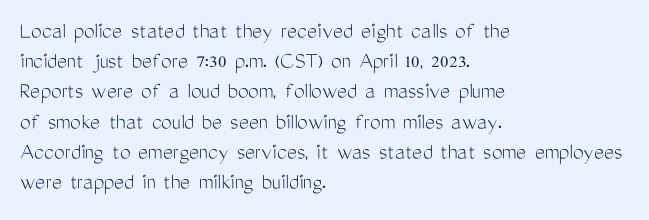
Q: Is the text bold? A: No.
Q: Is the text italic (slanted)? A: No, it is upright.
Q: Is the text underlined? A: No.
Q: How is the paragraph aligned? A: Left-aligned.
Q: Is the spacing between letters normal or unusually wide? A: Normal.
Q: Is the spacing between lines tight, normal or loose? A: Normal.
